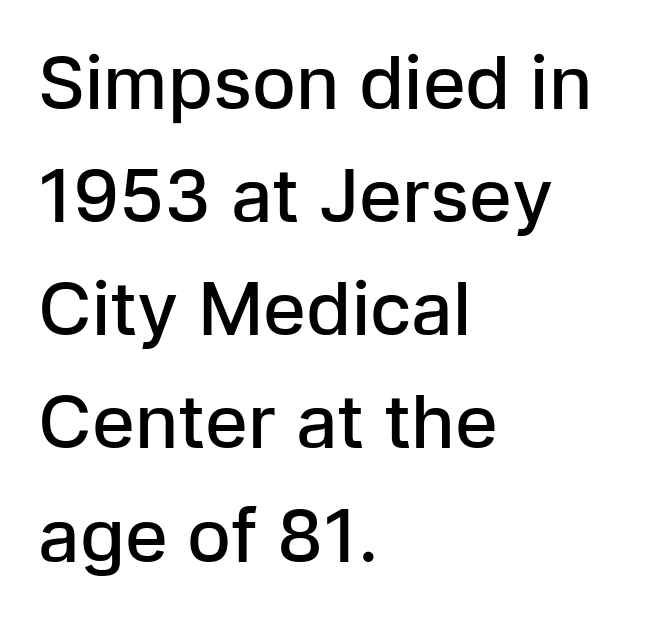
Q: Is the text bold? A: Semi-bold.
Q: Is the text italic (slanted)? A: No, it is upright.
Q: Is the typeface a serif or a sans-serif typeface? A: Sans-serif.
Q: Is the text underlined? A: No.
Q: How is the paragraph aligned? A: Left-aligned.
Q: Is the spacing between letters normal or unusually wide? A: Normal.
Q: Is the spacing between lines tight, normal or loose? A: Normal.
Q: Width (condensed, normal, or wide)? A: Normal.
Q: Stroke contrast? A: Low.
Q: x-height? A: Medium.
Q: Monospaced? A: No.
